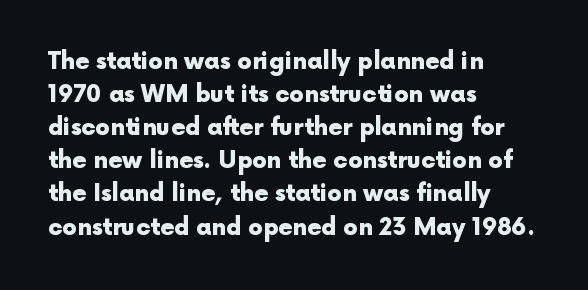
Q: Is the text bold? A: Yes.
Q: Is the text italic (slanted)? A: No, it is upright.
Q: Is the text underlined? A: No.
Q: How is the paragraph aligned? A: Left-aligned.
Q: Is the spacing between letters normal or unusually wide? A: Normal.
Q: Is the spacing between lines tight, normal or loose? A: Normal.
